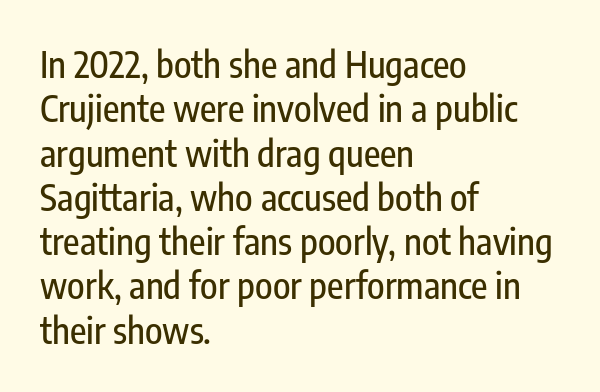
{"serif": "no", "italic": "no", "width": "condensed", "stroke_contrast": "low", "x_height": "medium", "monospaced": "no", "underline": "no", "align": "left", "line_spacing_ratio": 1.23, "letter_spacing": "normal", "letter_spacing_em": 0.0, "glyph_px": 36}
